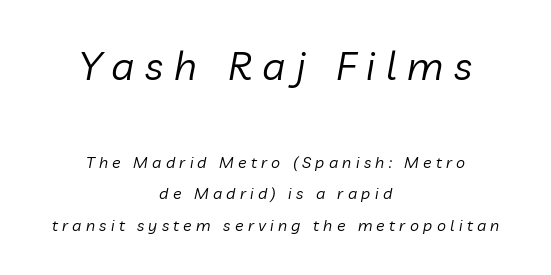
{"italic": "yes", "lean": "right", "slant_degrees": 10, "bold": "no", "weight": "regular", "width": "normal", "stroke_contrast": "low", "x_height": "medium", "monospaced": "no", "underline": "no", "align": "center", "line_spacing": "loose", "line_spacing_ratio": 1.99, "letter_spacing": "wide", "letter_spacing_em": 0.27, "larger_block": "first", "size_ratio": 2.5, "glyph_px": 40}
